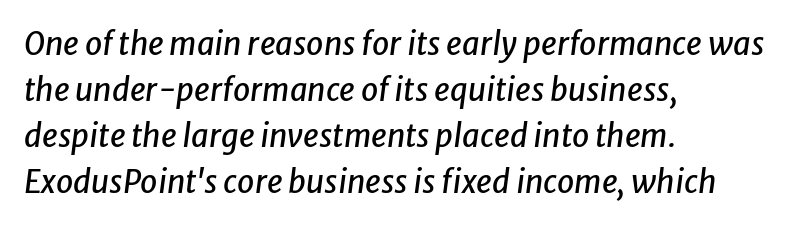
{"italic": "yes", "lean": "right", "slant_degrees": 8, "width": "normal", "stroke_contrast": "low", "x_height": "medium", "monospaced": "no", "underline": "no", "align": "left", "line_spacing": "normal", "line_spacing_ratio": 1.48, "letter_spacing": "normal", "letter_spacing_em": 0.0, "glyph_px": 31}
